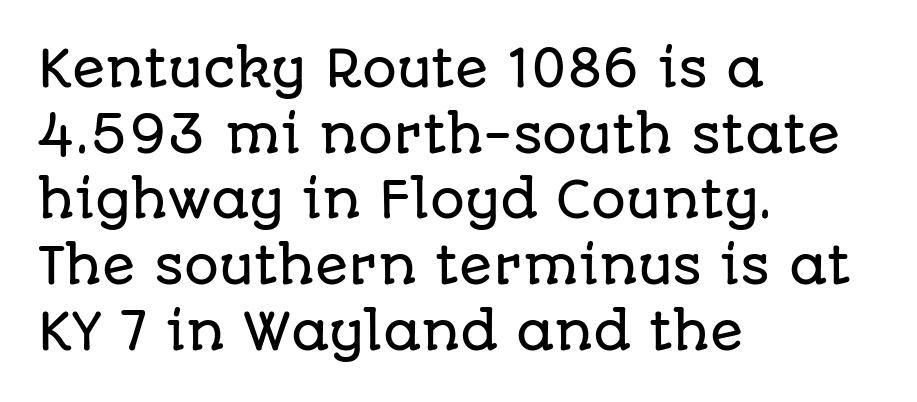
Q: Is the text italic (slanted)? A: No, it is upright.
Q: Is the typeface a serif or a sans-serif typeface? A: Sans-serif.
Q: Is the text underlined? A: No.
Q: How is the paragraph aligned? A: Left-aligned.
Q: Is the spacing between letters normal or unusually wide? A: Normal.
Q: Is the spacing between lines tight, normal or loose? A: Normal.
Q: Width (condensed, normal, or wide)? A: Normal.
Q: Stroke contrast? A: Low.
Q: x-height? A: Large.
Q: Monospaced? A: No.
